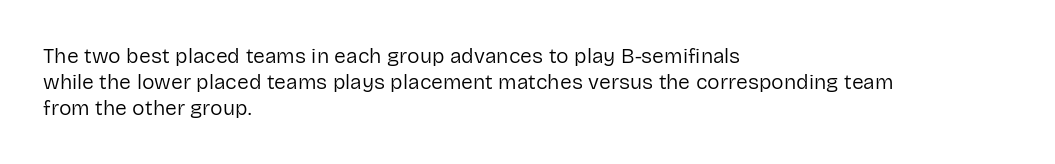
Q: Is the text bold? A: No.
Q: Is the text italic (slanted)? A: No, it is upright.
Q: Is the text underlined? A: No.
Q: How is the paragraph aligned? A: Left-aligned.
Q: Is the spacing between letters normal or unusually wide? A: Normal.
